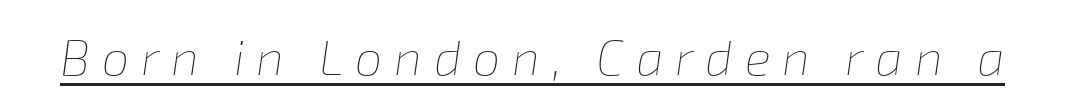
The image shows 49 px thin type, italic (leaning right); set unusually wide letter spacing (+0.24 em), underlined; low stroke contrast and a medium x-height.
